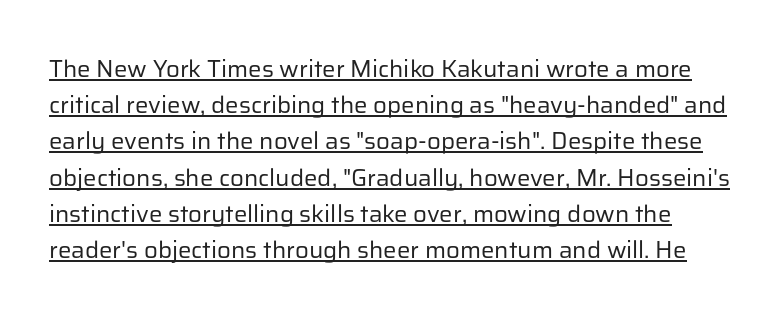
{"italic": "no", "bold": "no", "underline": "yes", "line_spacing": "normal", "line_spacing_ratio": 1.51, "letter_spacing": "normal", "letter_spacing_em": 0.0, "glyph_px": 24}
